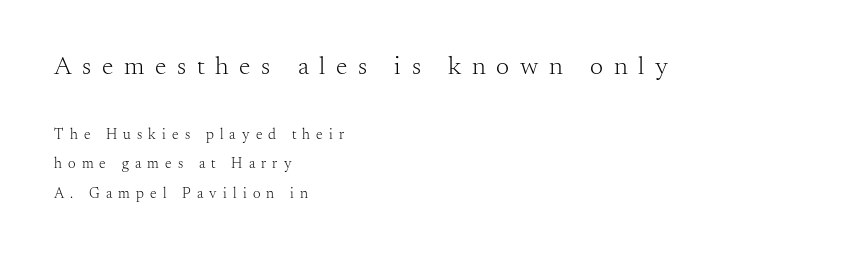
The image shows 26 px text type, upright; set left-aligned, loose line spacing (1.99x), unusually wide letter spacing (+0.41 em), not underlined; the first (top) block is 1.73x larger.
